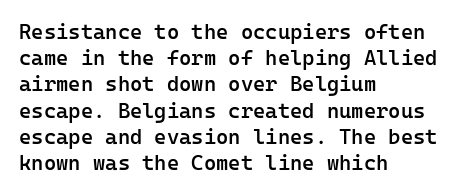
Q: Is the text bold? A: Semi-bold.
Q: Is the text italic (slanted)? A: No, it is upright.
Q: Is the text underlined? A: No.
Q: How is the paragraph aligned? A: Left-aligned.
Q: Is the spacing between letters normal or unusually wide? A: Normal.
Q: Is the spacing between lines tight, normal or loose? A: Normal.
